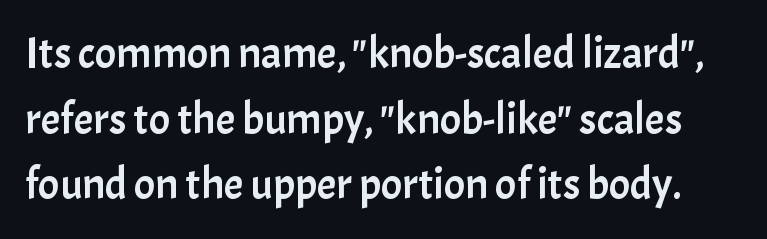
{"serif": "no", "italic": "no", "width": "normal", "stroke_contrast": "low", "x_height": "medium", "monospaced": "no", "underline": "no", "line_spacing": "normal", "line_spacing_ratio": 1.49, "letter_spacing": "normal", "letter_spacing_em": 0.0, "glyph_px": 44}
